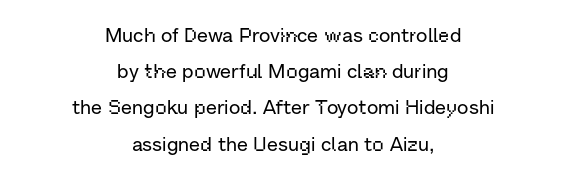
The image shows 20 px text type, upright; set centered, line spacing 1.81x, normal letter spacing, not underlined.
